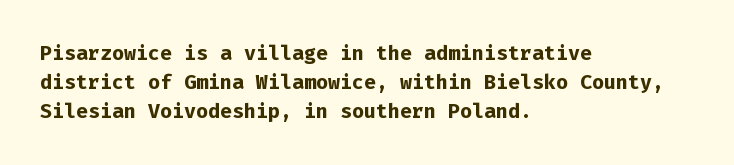
{"italic": "no", "bold": "yes", "underline": "no", "align": "left", "line_spacing": "normal", "line_spacing_ratio": 1.44, "letter_spacing": "normal", "letter_spacing_em": 0.0, "glyph_px": 20}
